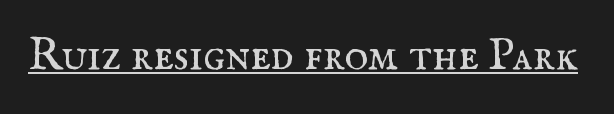
These lines were composed using upright roman letters. No chunkiness to these letters — they're not bold. The passage shown is typed in a proportional face where columns would drift. Glyph-to-glyph distance matches everyday printed text. The lettering is marked with a stroke running underneath it.
